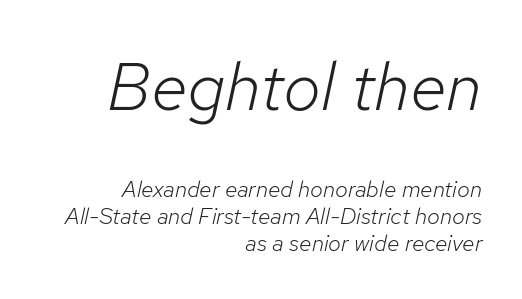
You could not count columns in this text — the font is proportionally spaced. The gap between lines stays unmarked. An italicized treatment has been applied to the whole sample. Typeset ragged left — the right edge is the straight one. This reads as an unemphasized weight, regular at the heaviest.
